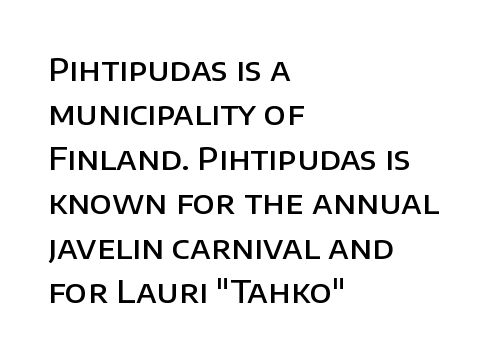
{"serif": "no", "italic": "no", "bold": "semi", "weight": "semibold", "width": "normal", "stroke_contrast": "low", "x_height": "large", "monospaced": "no", "underline": "no", "align": "left", "line_spacing": "normal", "line_spacing_ratio": 1.39, "letter_spacing": "normal", "letter_spacing_em": 0.0, "glyph_px": 32}
